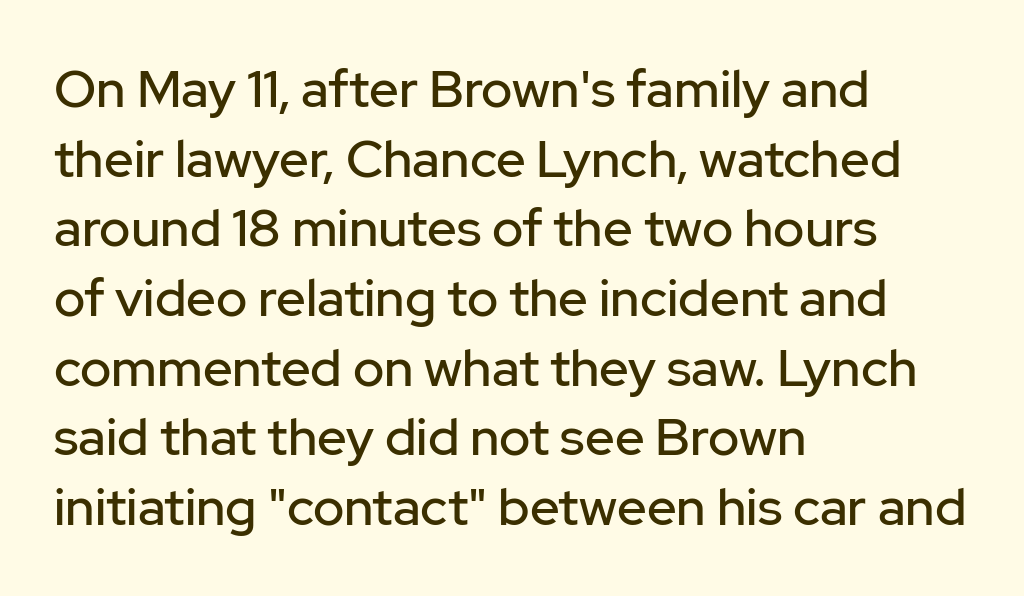
Q: Is the text italic (slanted)? A: No, it is upright.
Q: Is the typeface a serif or a sans-serif typeface? A: Sans-serif.
Q: Is the text underlined? A: No.
Q: How is the paragraph aligned? A: Left-aligned.
Q: Is the spacing between letters normal or unusually wide? A: Normal.
Q: Is the spacing between lines tight, normal or loose? A: Normal.
Q: Width (condensed, normal, or wide)? A: Normal.
Q: Stroke contrast? A: Low.
Q: x-height? A: Medium.
Q: Monospaced? A: No.
